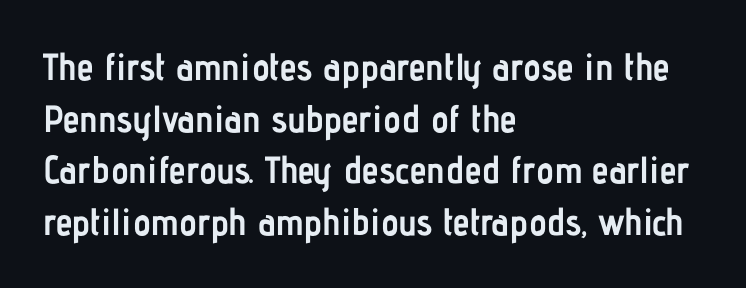
Q: Is the text bold? A: Yes.
Q: Is the text italic (slanted)? A: No, it is upright.
Q: Is the typeface a serif or a sans-serif typeface? A: Sans-serif.
Q: Is the text underlined? A: No.
Q: How is the paragraph aligned? A: Left-aligned.
Q: Is the spacing between letters normal or unusually wide? A: Normal.
Q: Is the spacing between lines tight, normal or loose? A: Normal.
Q: Width (condensed, normal, or wide)? A: Condensed.
Q: Stroke contrast? A: Low.
Q: x-height? A: Medium.
Q: Monospaced? A: No.
